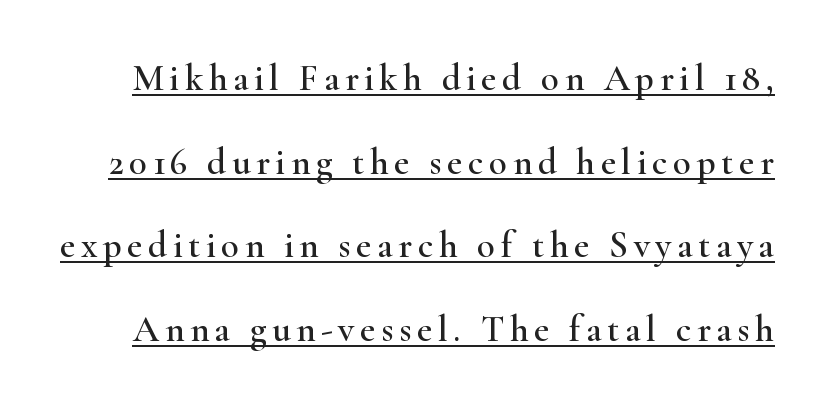
{"serif": "yes", "italic": "no", "width": "wide", "stroke_contrast": "high", "x_height": "small", "monospaced": "no", "underline": "yes", "line_spacing": "loose", "line_spacing_ratio": 2.26, "glyph_px": 37}
